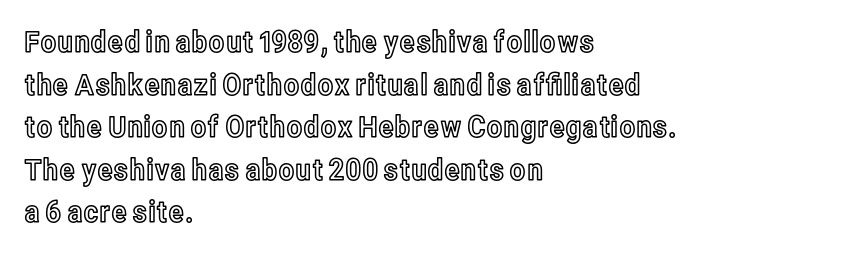
{"italic": "no", "width": "condensed", "x_height": "medium", "monospaced": "no", "underline": "no", "align": "left", "line_spacing": "normal", "line_spacing_ratio": 1.42, "letter_spacing": "normal", "letter_spacing_em": 0.0, "glyph_px": 30}
